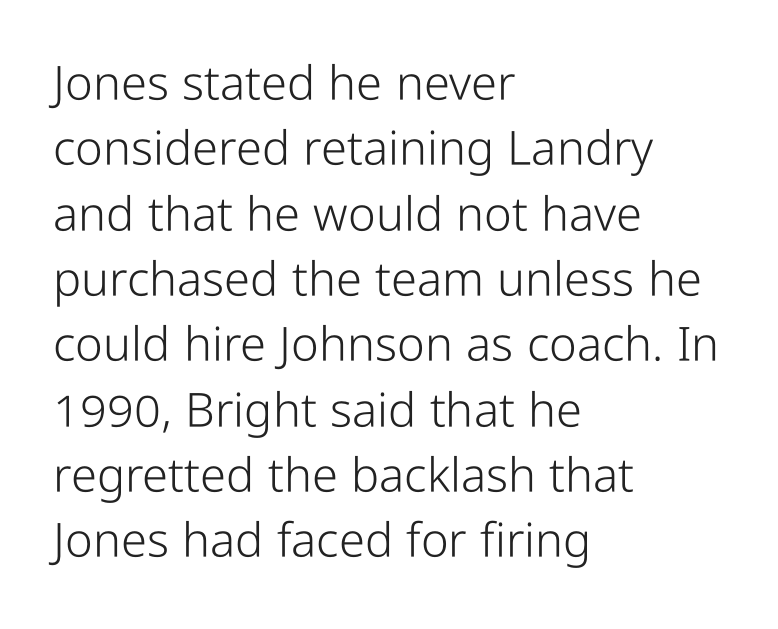
{"serif": "no", "italic": "no", "bold": "no", "weight": "light", "width": "condensed", "stroke_contrast": "low", "x_height": "medium", "monospaced": "no", "underline": "no", "align": "left", "line_spacing": "normal", "line_spacing_ratio": 1.39, "letter_spacing": "normal", "letter_spacing_em": 0.0, "glyph_px": 47}
